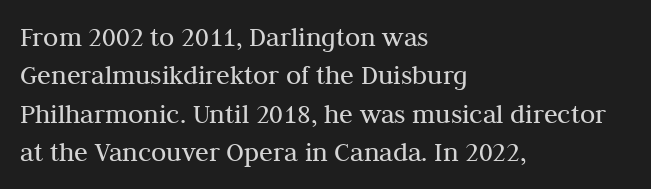
Quick note: interline space is typical. The space directly below the letters is spotless. Are there feet on the stems? There are — it's a serif. Weight: in the light-to-regular range. Is there any slant? The stems are plumb. This rendering uses left alignment, leaving the right contour irregular.
